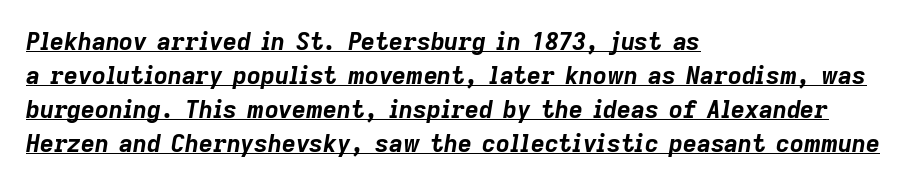
Q: Is the text bold? A: Yes.
Q: Is the text italic (slanted)? A: Yes, it leans right by about 9 degrees.
Q: Is the text underlined? A: Yes.
Q: How is the paragraph aligned? A: Left-aligned.
Q: Is the spacing between letters normal or unusually wide? A: Normal.
Q: Is the spacing between lines tight, normal or loose? A: Normal.
